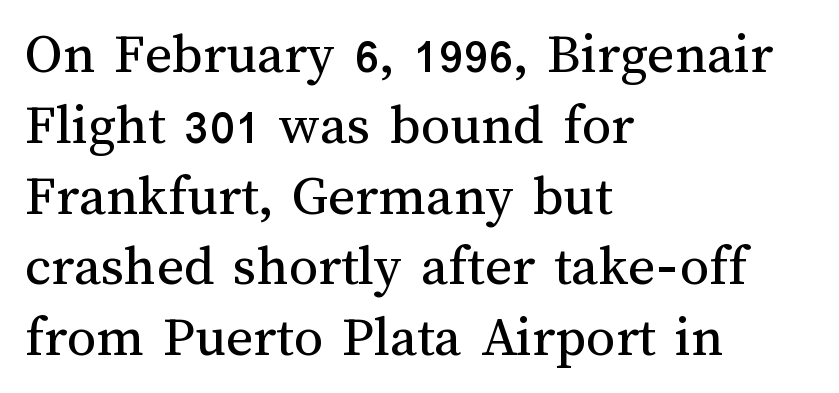
The image shows 58 px regular-weight type, upright; set left-aligned, line spacing 1.22x, normal letter spacing, not underlined; medium stroke contrast and a medium x-height.
